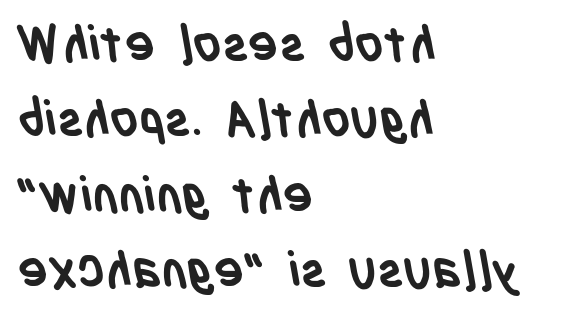
{"serif": "no", "bold": "yes", "weight": "semibold", "width": "condensed", "stroke_contrast": "low", "x_height": "large", "monospaced": "no", "underline": "no", "align": "left", "line_spacing": "normal", "line_spacing_ratio": 1.51, "letter_spacing": "normal", "letter_spacing_em": 0.0, "glyph_px": 50}
